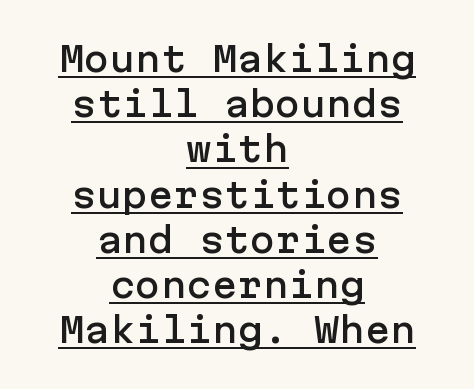
Q: Is the text italic (slanted)? A: No, it is upright.
Q: Is the typeface a serif or a sans-serif typeface? A: Sans-serif.
Q: Is the text underlined? A: Yes.
Q: How is the paragraph aligned? A: Centered.
Q: Is the spacing between letters normal or unusually wide? A: Normal.
Q: Is the spacing between lines tight, normal or loose? A: Normal.
Q: Width (condensed, normal, or wide)? A: Normal.
Q: Stroke contrast? A: Low.
Q: x-height? A: Medium.
